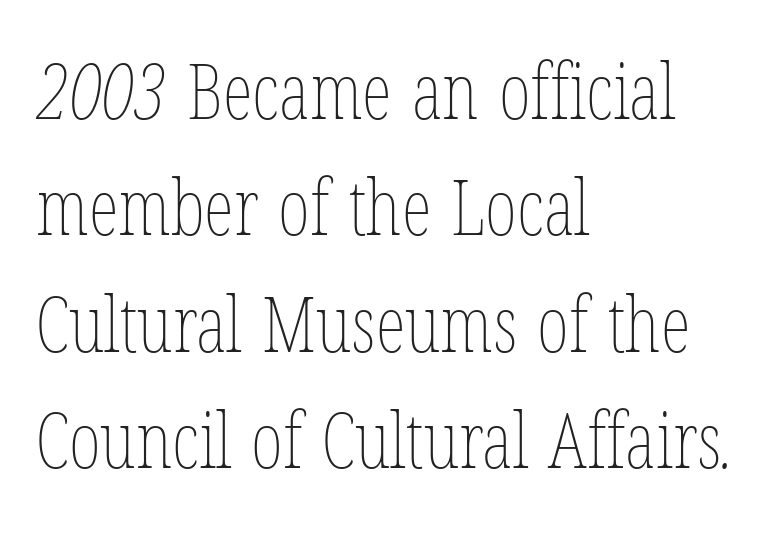
{"bold": "no", "weight": "thin", "width": "condensed", "stroke_contrast": "low", "x_height": "medium", "monospaced": "no", "underline": "no", "align": "left", "line_spacing": "normal", "line_spacing_ratio": 1.51, "letter_spacing": "normal", "letter_spacing_em": 0.0, "glyph_px": 77}
